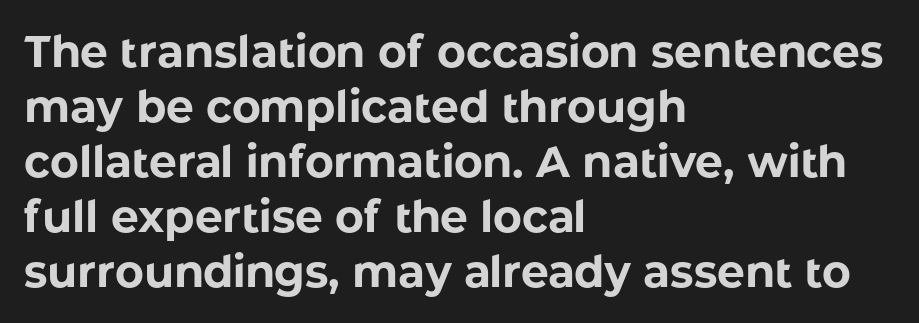
Each word holds together tightly as a unit, with standard inter-letter gaps. Unlike italic type, these characters show no tilt at all. You could not count columns in this text — the font is proportionally spaced. Casual observation: everything's shoved over to the left.
